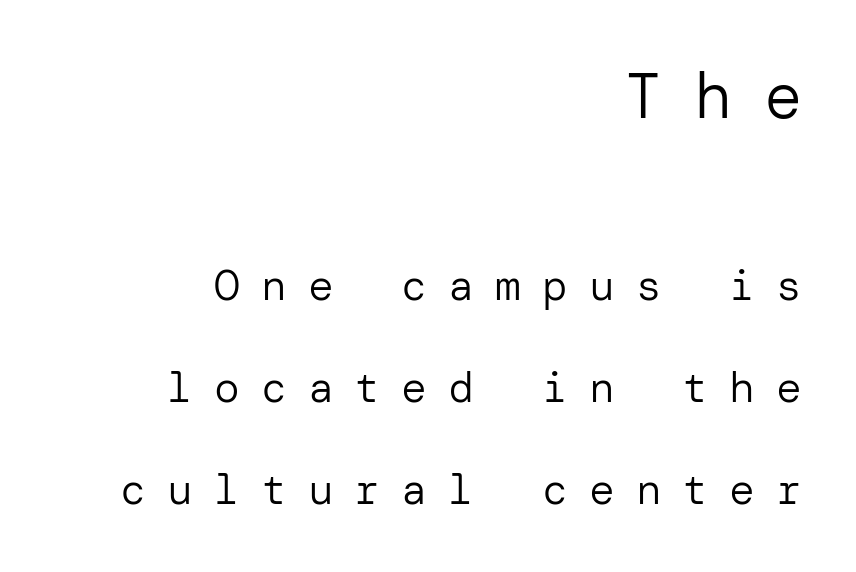
Q: Is the text bold? A: No.
Q: Is the text italic (slanted)? A: No, it is upright.
Q: Is the typeface a serif or a sans-serif typeface? A: Sans-serif.
Q: Is the text underlined? A: No.
Q: How is the paragraph aligned? A: Right-aligned.
Q: Is the spacing between letters normal or unusually wide? A: Unusually wide.
Q: Is the spacing between lines tight, normal or loose? A: Loose.
Q: Which block of text is set in a larger size, the first (top) or the second (bottom)? A: The first (top) one.
Q: Width (condensed, normal, or wide)? A: Normal.
Q: Stroke contrast? A: Low.
Q: x-height? A: Medium.
